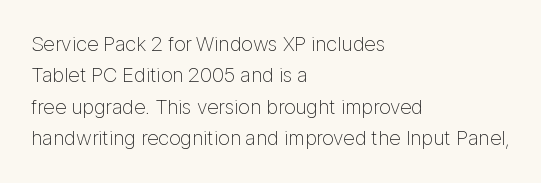
The image shows 21 px text type, upright; set left-aligned, normal line spacing (1.5x), normal letter spacing, not underlined.
